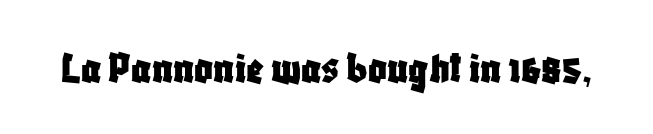
Q: Is the text italic (slanted)? A: No, it is upright.
Q: Is the typeface a serif or a sans-serif typeface? A: Sans-serif.
Q: Is the text underlined? A: No.
Q: Is the spacing between letters normal or unusually wide? A: Normal.
Q: Width (condensed, normal, or wide)? A: Condensed.
Q: Stroke contrast? A: Low.
Q: x-height? A: Large.
Q: Monospaced? A: No.
